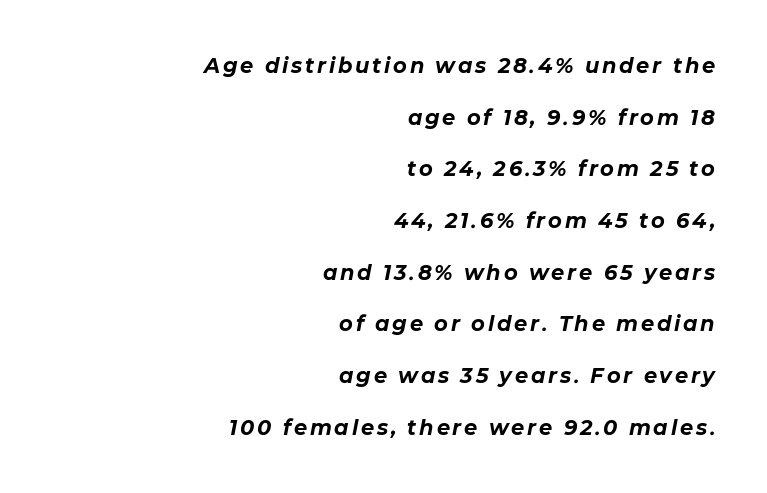
The image shows 21 px bold type, italic (leaning right); set right-aligned, loose line spacing (2.46x), not underlined.
